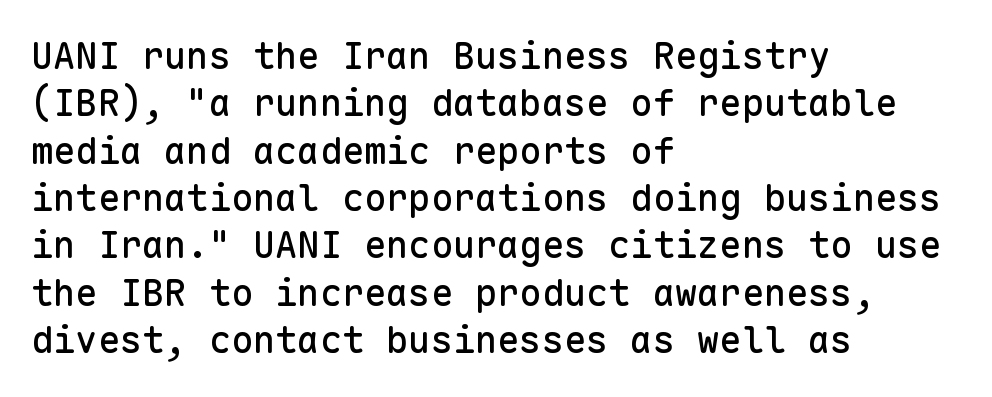
{"serif": "no", "italic": "no", "width": "normal", "stroke_contrast": "low", "x_height": "medium", "monospaced": "yes", "underline": "no", "align": "left", "line_spacing": "normal", "line_spacing_ratio": 1.28, "letter_spacing": "normal", "letter_spacing_em": 0.0, "glyph_px": 37}
